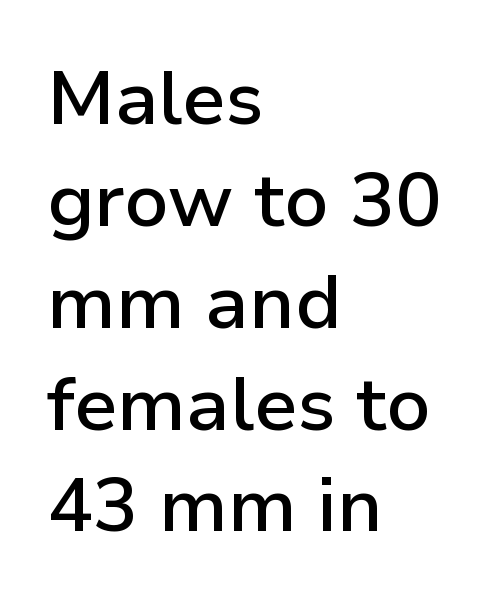
The image shows 76 px semibold sans-serif type, upright; set left-aligned, normal line spacing (1.34x), normal letter spacing, not underlined; low stroke contrast and a medium x-height.
